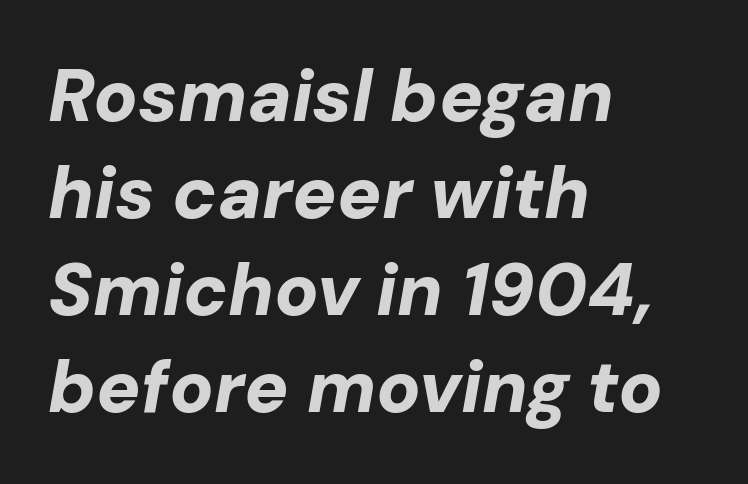
Between one letter and the next there's only the usual sliver of space. The lines in this sample share a left origin and differ only in where they stop. The specimen reads as italic at a glance. Its strokes are broad and dark, the hallmark of bold type.
